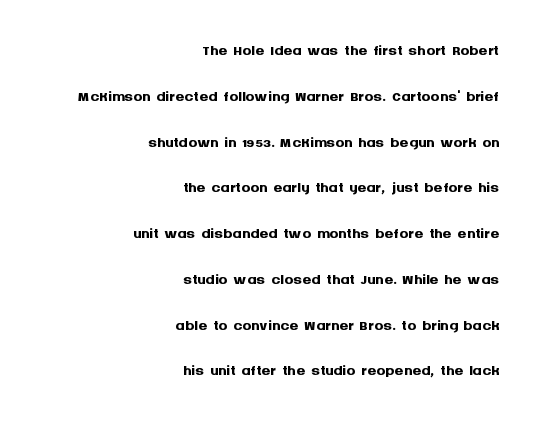
{"italic": "no", "bold": "yes", "underline": "no", "align": "right", "line_spacing": "loose", "line_spacing_ratio": 2.08, "letter_spacing": "normal", "letter_spacing_em": 0.0, "glyph_px": 22}
